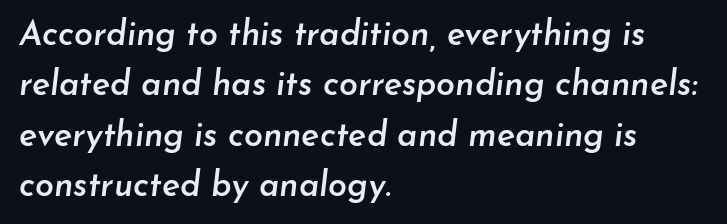
The image shows 34 px semibold type, italic (leaning right); set left-aligned, normal line spacing (1.48x), normal letter spacing, not underlined; low stroke contrast and a small x-height.
